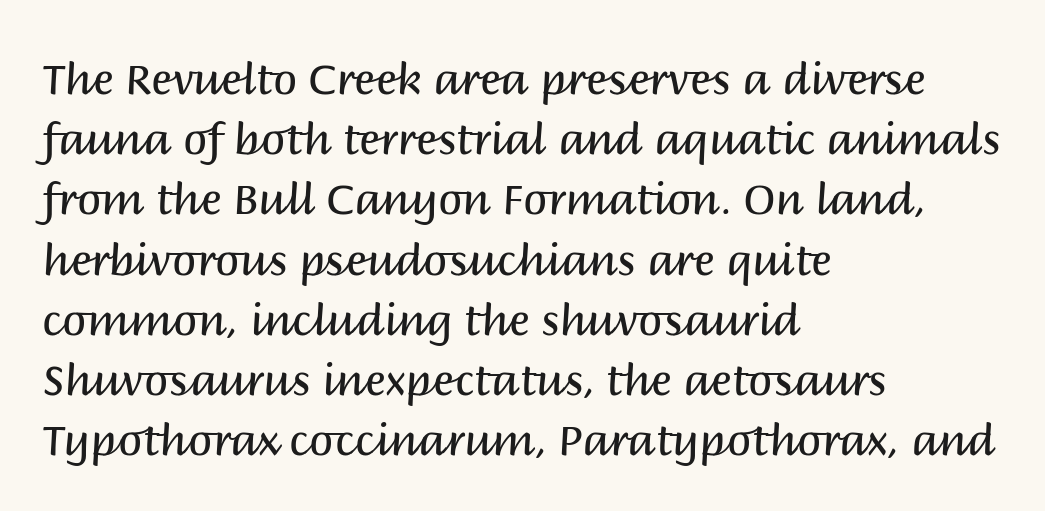
{"serif": "no", "bold": "no", "weight": "regular", "width": "normal", "stroke_contrast": "medium", "x_height": "large", "monospaced": "no", "underline": "no", "align": "left", "line_spacing": "normal", "line_spacing_ratio": 1.4, "letter_spacing": "normal", "letter_spacing_em": 0.0, "glyph_px": 43}
